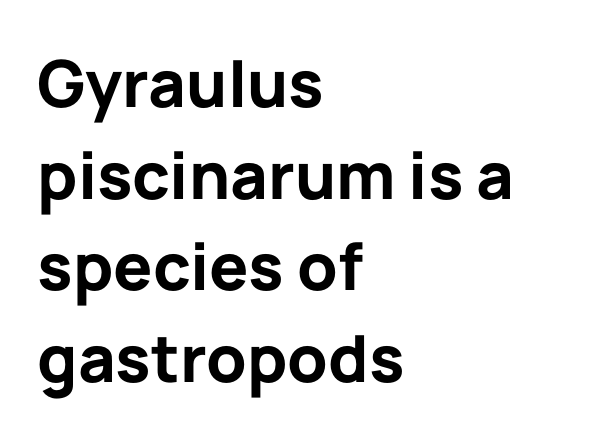
Q: Is the text bold? A: Yes.
Q: Is the text italic (slanted)? A: No, it is upright.
Q: Is the typeface a serif or a sans-serif typeface? A: Sans-serif.
Q: Is the text underlined? A: No.
Q: How is the paragraph aligned? A: Left-aligned.
Q: Is the spacing between letters normal or unusually wide? A: Normal.
Q: Is the spacing between lines tight, normal or loose? A: Normal.
Q: Width (condensed, normal, or wide)? A: Normal.
Q: Stroke contrast? A: Low.
Q: x-height? A: Medium.
Q: Monospaced? A: No.
